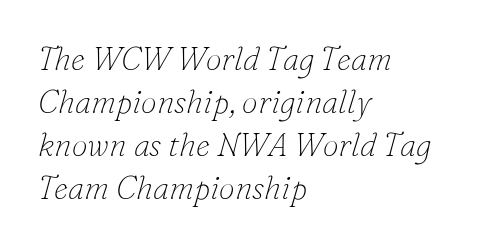
{"serif": "yes", "italic": "yes", "lean": "right", "slant_degrees": 16, "bold": "no", "weight": "thin", "width": "normal", "stroke_contrast": "low", "x_height": "small", "monospaced": "no", "underline": "no", "align": "left", "line_spacing": "normal", "line_spacing_ratio": 1.34, "letter_spacing": "normal", "letter_spacing_em": 0.0, "glyph_px": 32}
